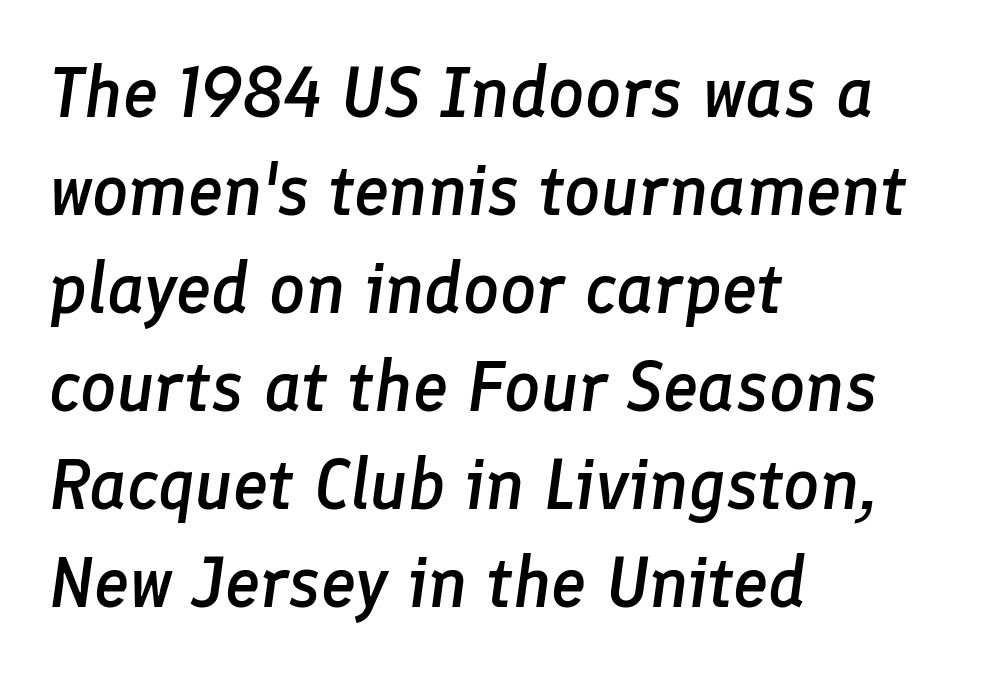
In terms of letterspacing, this is plain default setting. The designer left line spacing at the default. The area under the type is left untouched. Is this a fixed-width face? No — the glyphs have proportional, varying widths.
